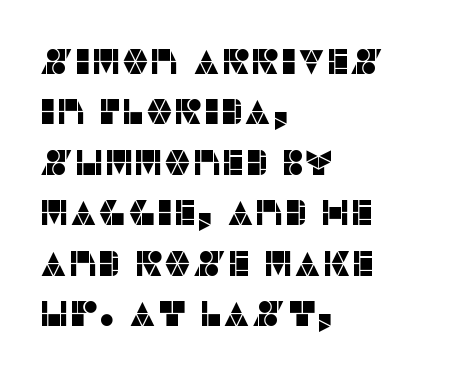
The image shows 35 px sans-serif type, upright; set left-aligned, normal line spacing (1.44x), normal letter spacing, not underlined; low stroke contrast and a large x-height.
